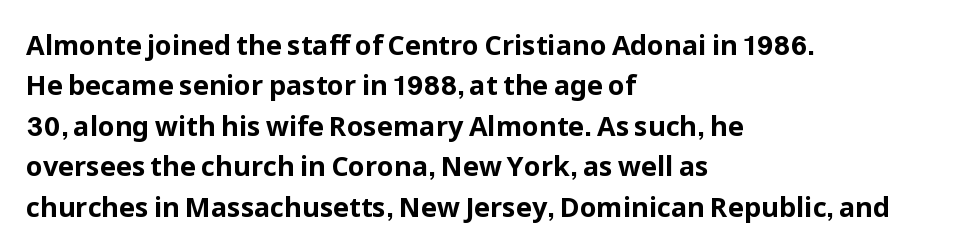
The image shows 27 px bold type, upright; set left-aligned, normal line spacing (1.5x), normal letter spacing, not underlined.
